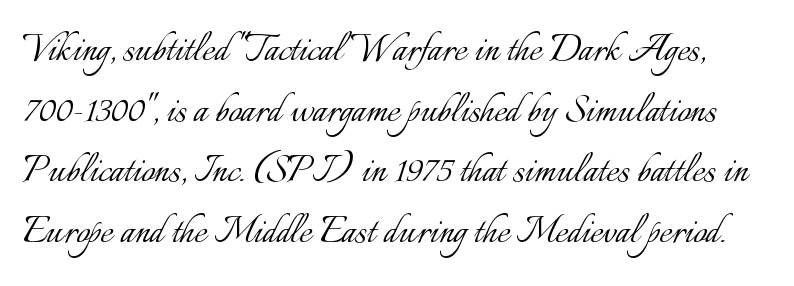
Observe the ordinary spacing: letters are neighbours, not strangers. Anything drawn beneath the words? Only blank space. Is the type heavy? It reads as light-to-regular instead.
